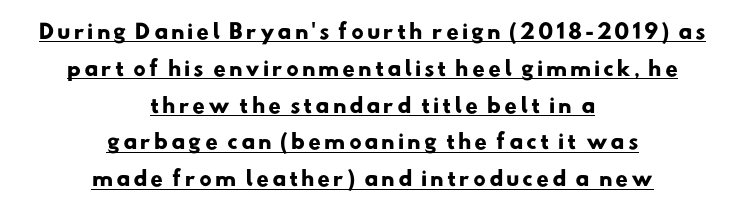
Each line is balanced around a shared central axis. Summary of weight: heavy, a full bold. Honestly, the underline is the first thing you notice here.
